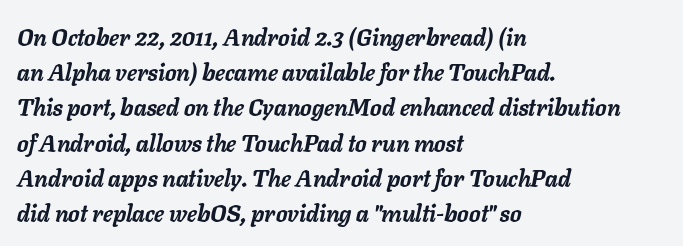
Q: Is the text bold? A: Yes.
Q: Is the text italic (slanted)? A: Yes, it leans right by about 11 degrees.
Q: Is the text underlined? A: No.
Q: How is the paragraph aligned? A: Left-aligned.
Q: Is the spacing between letters normal or unusually wide? A: Normal.
Q: Is the spacing between lines tight, normal or loose? A: Normal.
